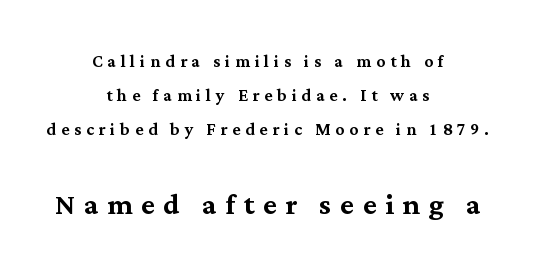
The image shows 38 px serif type, upright; set centered, normal line spacing (1.54x), unusually wide letter spacing (+0.22 em), not underlined; the second (bottom) block is 1.73x larger; medium stroke contrast and a medium x-height.
